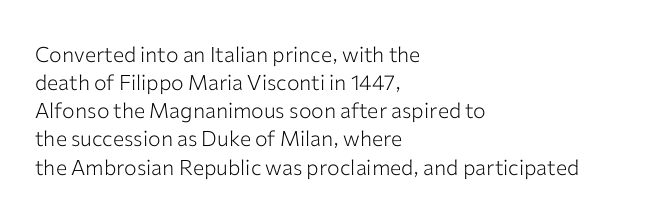
{"italic": "no", "bold": "no", "underline": "no", "align": "left", "line_spacing": "normal", "line_spacing_ratio": 1.34, "letter_spacing": "normal", "letter_spacing_em": 0.0, "glyph_px": 21}
